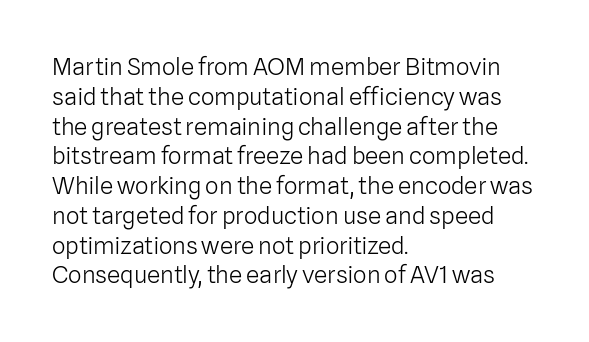
Q: Is the text bold? A: No.
Q: Is the text italic (slanted)? A: No, it is upright.
Q: Is the text underlined? A: No.
Q: How is the paragraph aligned? A: Left-aligned.
Q: Is the spacing between letters normal or unusually wide? A: Normal.
